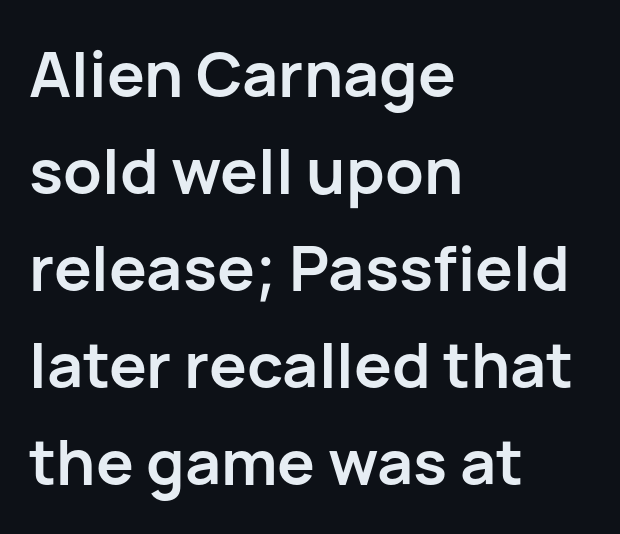
{"serif": "no", "italic": "no", "bold": "yes", "weight": "semibold", "width": "normal", "stroke_contrast": "low", "x_height": "medium", "monospaced": "no", "underline": "no", "align": "left", "line_spacing": "normal", "line_spacing_ratio": 1.54, "letter_spacing": "normal", "letter_spacing_em": 0.0, "glyph_px": 63}
